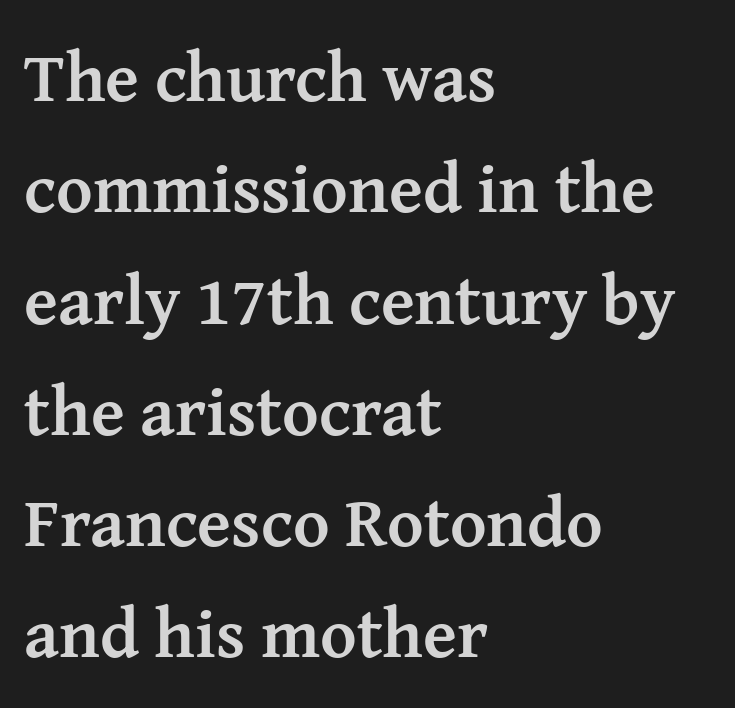
{"serif": "yes", "italic": "no", "bold": "yes", "weight": "semibold", "width": "normal", "stroke_contrast": "medium", "x_height": "medium", "monospaced": "no", "underline": "no", "align": "left", "line_spacing": "normal", "line_spacing_ratio": 1.59, "letter_spacing": "normal", "letter_spacing_em": 0.0, "glyph_px": 70}
